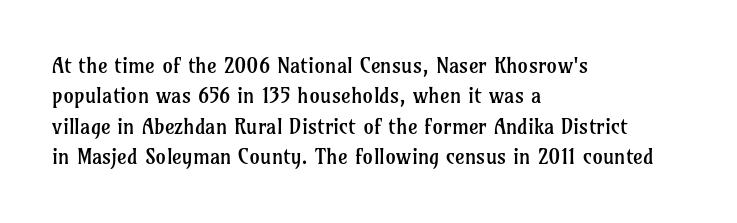
Letter spacing: default. Ink coverage per letter is moderate at most. The rag falls on the right side of this text block. Descenders are the only things crossing below the line. This block has exactly the height ordinary leading produces. This is the regular roman posture of the typeface.
